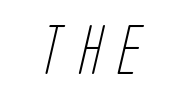
The image shows 49 px light, condensed sans-serif type; set unusually wide letter spacing (+0.37 em), not underlined; low stroke contrast and a large x-height.
